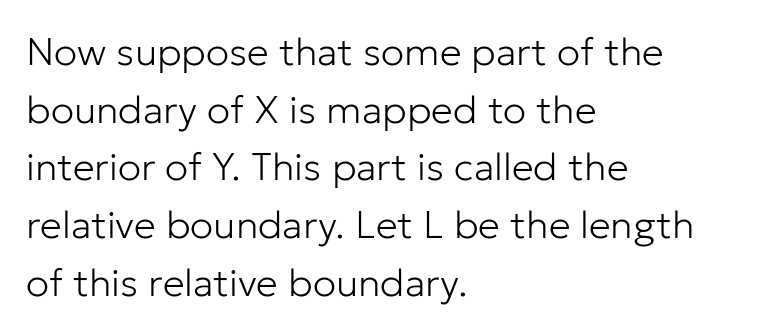
{"serif": "no", "italic": "no", "bold": "no", "weight": "light", "width": "normal", "stroke_contrast": "low", "x_height": "medium", "monospaced": "no", "underline": "no", "align": "left", "line_spacing": "normal", "line_spacing_ratio": 1.48, "letter_spacing": "normal", "letter_spacing_em": 0.0, "glyph_px": 39}
